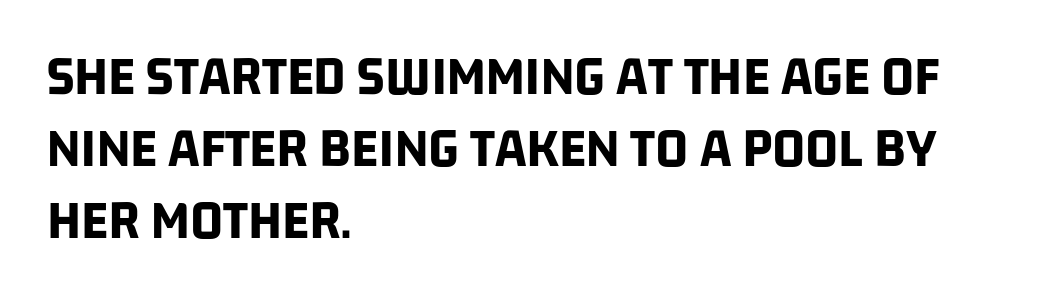
{"serif": "no", "bold": "yes", "weight": "bold", "width": "condensed", "stroke_contrast": "low", "x_height": "large", "monospaced": "no", "underline": "no", "align": "left", "line_spacing": "normal", "line_spacing_ratio": 1.26, "letter_spacing": "normal", "letter_spacing_em": 0.0, "glyph_px": 57}
